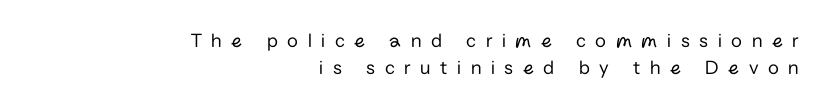
The image shows 20 px text type, upright; set right-aligned, normal line spacing (1.35x), unusually wide letter spacing (+0.48 em), not underlined.
